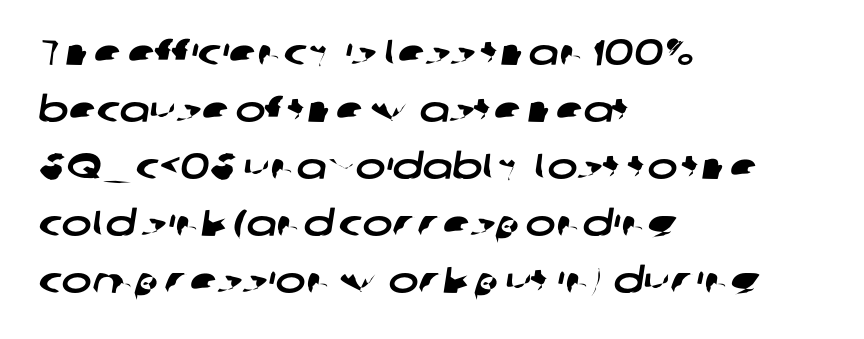
The image shows 36 px wide sans-serif type; set left-aligned, normal line spacing (1.58x), normal letter spacing, not underlined; low stroke contrast and a medium x-height.
